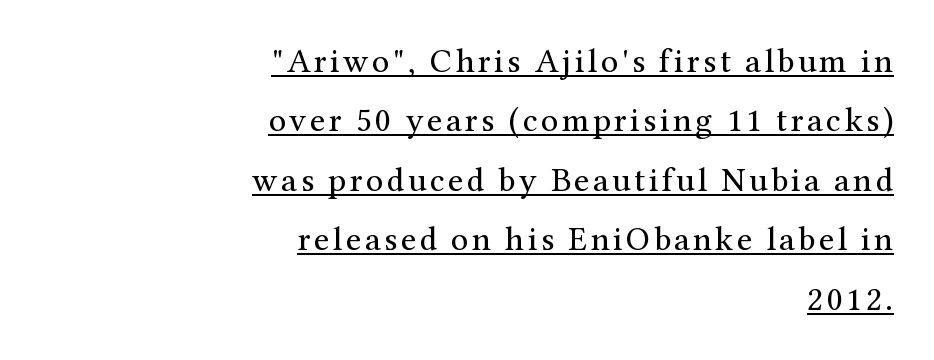
The image shows 34 px regular-weight serif type, upright; set right-aligned, line spacing 1.75x, underlined; medium stroke contrast and a medium x-height.
